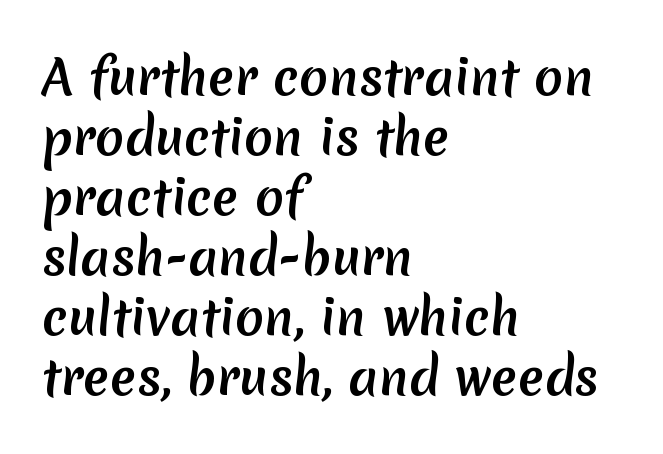
The image shows 48 px sans-serif type; set left-aligned, normal line spacing (1.25x), normal letter spacing, not underlined; medium stroke contrast and a medium x-height.
